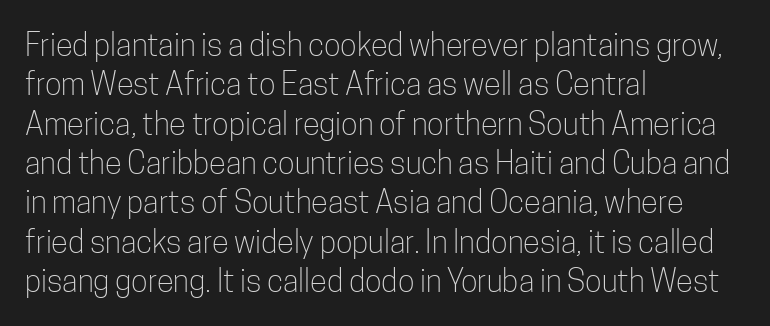
{"serif": "no", "italic": "no", "bold": "no", "weight": "light", "width": "condensed", "stroke_contrast": "low", "x_height": "medium", "monospaced": "no", "underline": "no", "align": "left", "line_spacing": "normal", "line_spacing_ratio": 1.27, "letter_spacing": "normal", "letter_spacing_em": 0.0, "glyph_px": 31}
